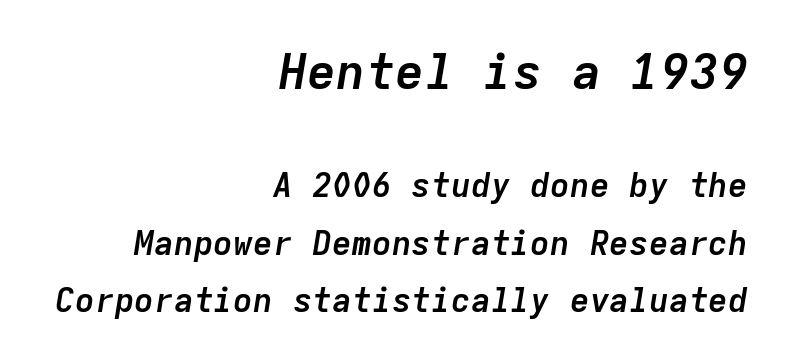
Q: Is the text bold? A: Yes.
Q: Is the text italic (slanted)? A: Yes, it leans right by about 9 degrees.
Q: Is the text underlined? A: No.
Q: How is the paragraph aligned? A: Right-aligned.
Q: Is the spacing between letters normal or unusually wide? A: Normal.
Q: Which block of text is set in a larger size, the first (top) or the second (bottom)? A: The first (top) one.
Q: Width (condensed, normal, or wide)? A: Normal.
Q: Stroke contrast? A: Low.
Q: x-height? A: Medium.
Q: Monospaced? A: Yes.
